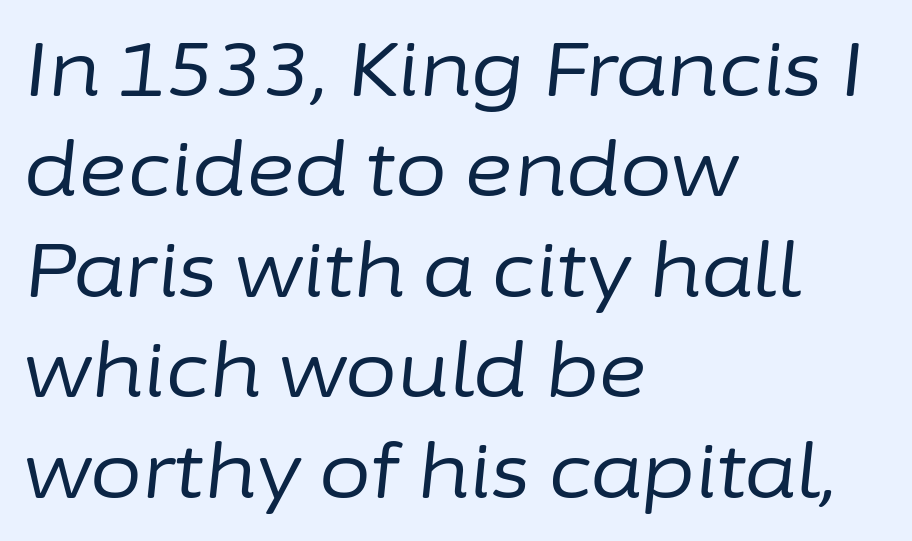
{"italic": "yes", "lean": "right", "slant_degrees": 6, "bold": "no", "weight": "regular", "width": "normal", "stroke_contrast": "low", "x_height": "medium", "monospaced": "no", "underline": "no", "align": "left", "line_spacing": "normal", "line_spacing_ratio": 1.34, "letter_spacing": "normal", "letter_spacing_em": 0.0, "glyph_px": 75}
